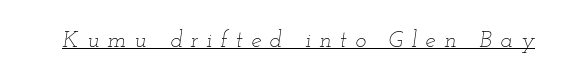
The image shows 23 px text type, italic (leaning right); set unusually wide letter spacing (+0.36 em), underlined.
